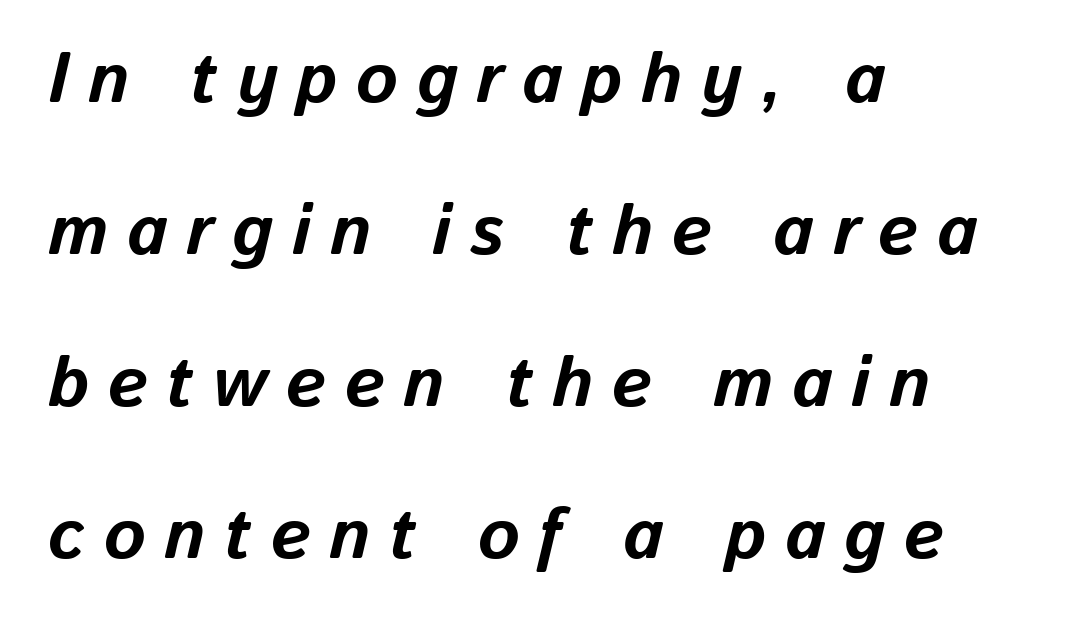
Q: Is the text bold? A: Yes.
Q: Is the text italic (slanted)? A: Yes, it leans right by about 13 degrees.
Q: Is the text underlined? A: No.
Q: How is the paragraph aligned? A: Left-aligned.
Q: Is the spacing between letters normal or unusually wide? A: Unusually wide.
Q: Is the spacing between lines tight, normal or loose? A: Loose.
Q: Width (condensed, normal, or wide)? A: Normal.
Q: Stroke contrast? A: Low.
Q: x-height? A: Medium.
Q: Monospaced? A: No.
